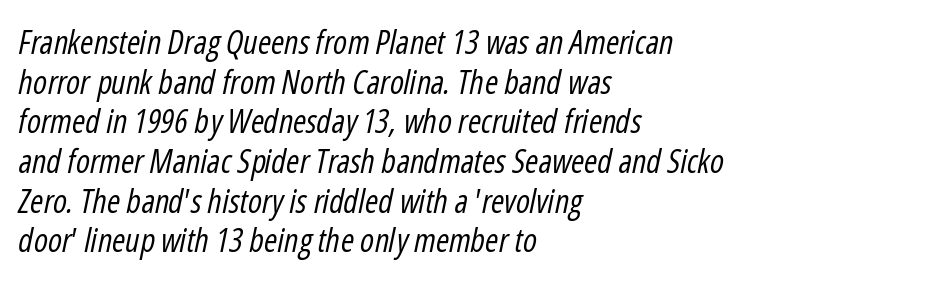
The image shows 32 px regular-weight, condensed type, italic (leaning right); set left-aligned, line spacing 1.24x, normal letter spacing, not underlined; low stroke contrast and a medium x-height.
